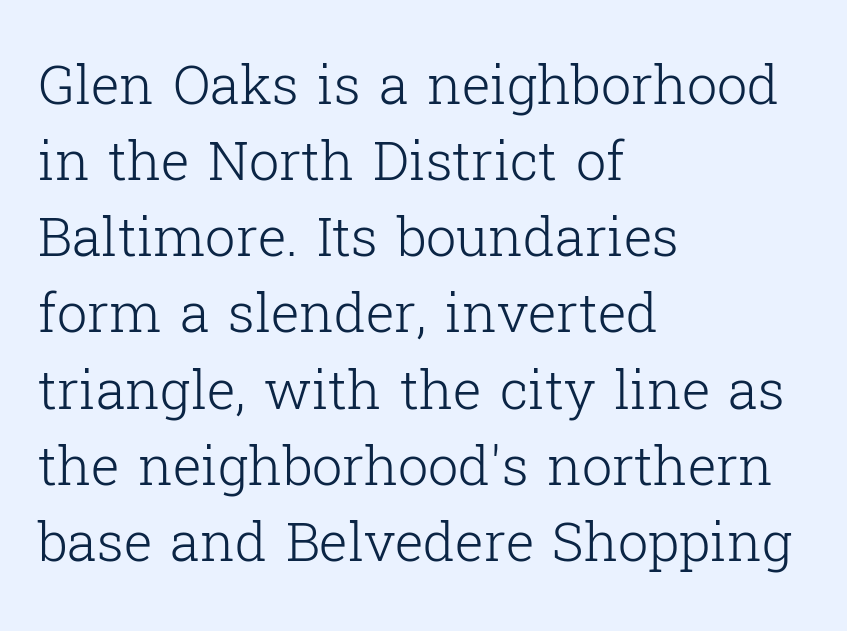
Q: Is the text bold? A: No.
Q: Is the text italic (slanted)? A: No, it is upright.
Q: Is the typeface a serif or a sans-serif typeface? A: Serif.
Q: Is the text underlined? A: No.
Q: How is the paragraph aligned? A: Left-aligned.
Q: Is the spacing between letters normal or unusually wide? A: Normal.
Q: Is the spacing between lines tight, normal or loose? A: Normal.
Q: Width (condensed, normal, or wide)? A: Normal.
Q: Stroke contrast? A: Low.
Q: x-height? A: Medium.
Q: Monospaced? A: No.
